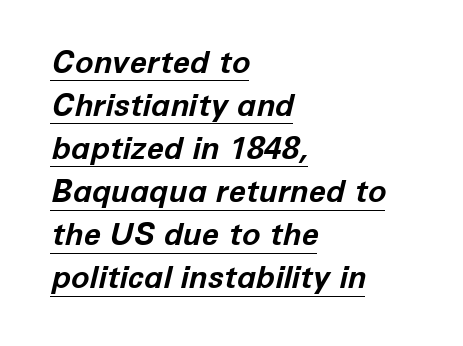
{"italic": "yes", "lean": "right", "slant_degrees": 12, "bold": "yes", "weight": "bold", "width": "normal", "stroke_contrast": "low", "x_height": "medium", "monospaced": "no", "underline": "yes", "align": "left", "line_spacing": "normal", "line_spacing_ratio": 1.39, "letter_spacing": "normal", "letter_spacing_em": 0.0, "glyph_px": 31}
